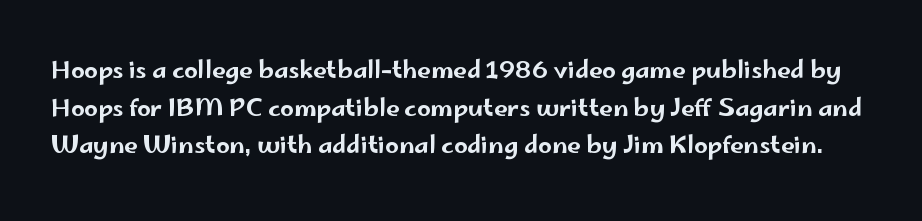
The image shows 24 px text type, upright; set normal line spacing (1.57x), normal letter spacing, not underlined.
